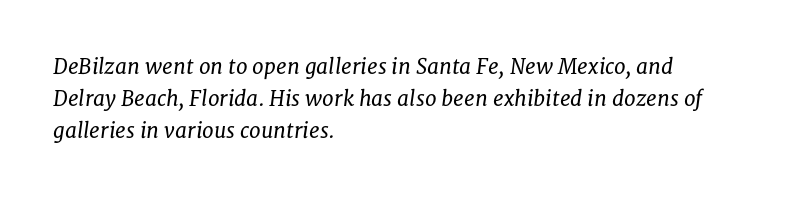
{"italic": "yes", "lean": "right", "slant_degrees": 8, "bold": "no", "underline": "no", "align": "left", "line_spacing": "normal", "line_spacing_ratio": 1.52, "letter_spacing": "normal", "letter_spacing_em": 0.0, "glyph_px": 21}
